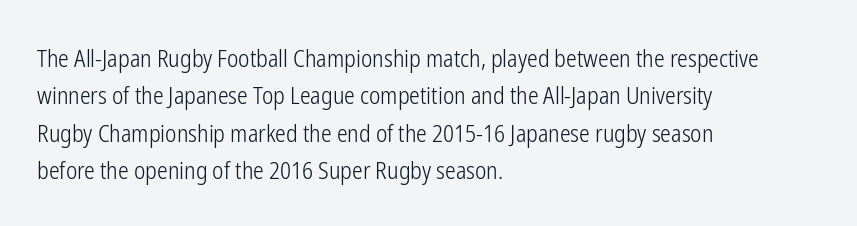
Q: Is the text bold? A: No.
Q: Is the text italic (slanted)? A: No, it is upright.
Q: Is the text underlined? A: No.
Q: How is the paragraph aligned? A: Left-aligned.
Q: Is the spacing between letters normal or unusually wide? A: Normal.
Q: Is the spacing between lines tight, normal or loose? A: Normal.
